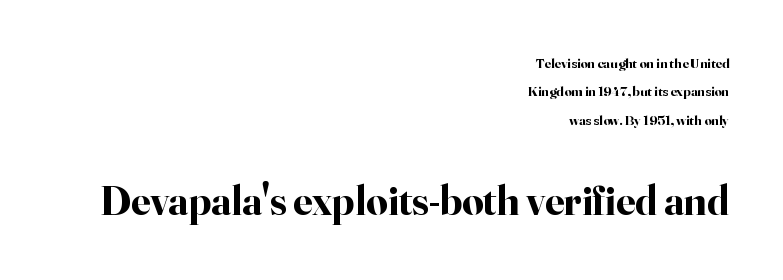
{"serif": "yes", "italic": "no", "bold": "yes", "weight": "bold", "width": "normal", "stroke_contrast": "high", "x_height": "small", "monospaced": "no", "underline": "no", "align": "right", "line_spacing": "loose", "line_spacing_ratio": 2.03, "letter_spacing": "normal", "letter_spacing_em": 0.0, "larger_block": "second", "size_ratio": 3.0, "glyph_px": 42}
